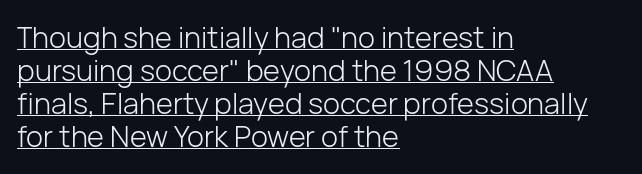
{"serif": "no", "italic": "no", "bold": "no", "weight": "light", "width": "normal", "stroke_contrast": "low", "x_height": "medium", "monospaced": "no", "underline": "yes", "align": "left", "line_spacing": "tight", "line_spacing_ratio": 1.14, "letter_spacing": "normal", "letter_spacing_em": 0.0, "glyph_px": 29}
